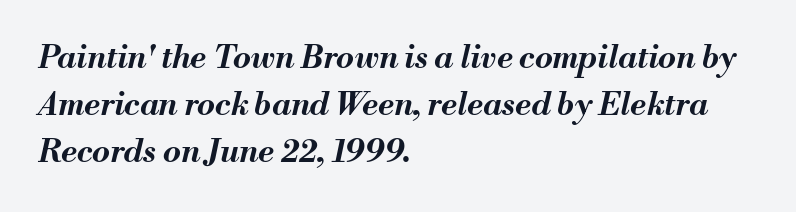
Plenty of ink on the page — the face is bold. Honestly, the row spacing looks completely unremarkable. Is the letter spacing exaggerated? No — it looks like the ordinary default. Horizontal alignment here is leftward, the default for most running prose.
